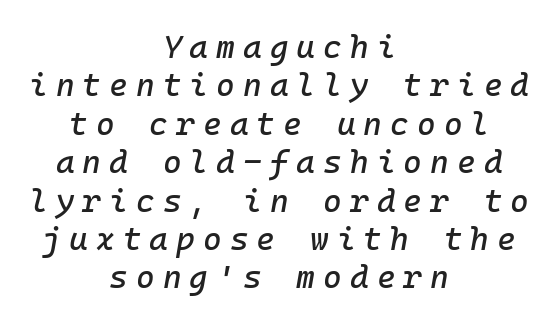
Q: Is the text italic (slanted)? A: Yes, it leans right by about 10 degrees.
Q: Is the text underlined? A: No.
Q: How is the paragraph aligned? A: Centered.
Q: Is the spacing between letters normal or unusually wide? A: Unusually wide.
Q: Width (condensed, normal, or wide)? A: Normal.
Q: Stroke contrast? A: Low.
Q: x-height? A: Medium.
Q: Monospaced? A: Yes.
